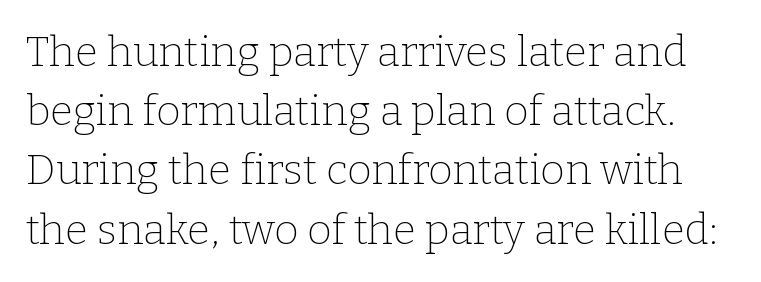
{"serif": "yes", "italic": "no", "bold": "no", "weight": "thin", "width": "normal", "stroke_contrast": "low", "x_height": "medium", "monospaced": "no", "underline": "no", "line_spacing": "normal", "line_spacing_ratio": 1.41, "letter_spacing": "normal", "letter_spacing_em": 0.0, "glyph_px": 42}
